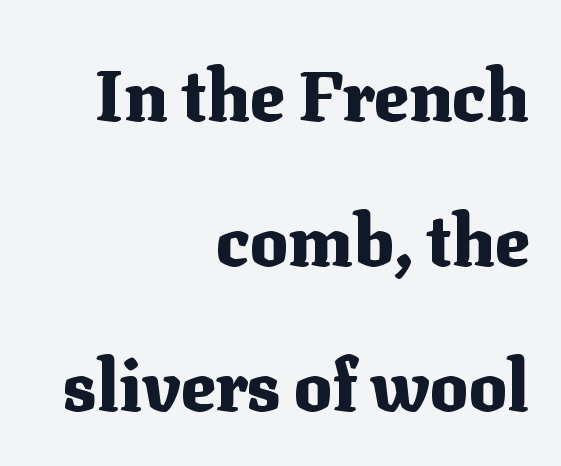
The image shows 71 px heavy serif type, upright; set right-aligned, loose line spacing (2.04x), normal letter spacing, not underlined; medium stroke contrast and a medium x-height.
